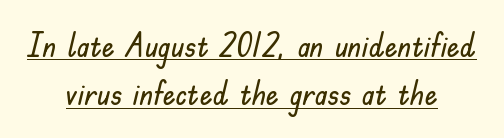
These lines keep a tight, regular rhythm from letter to letter. The passage shown is typed in a proportional face where columns would drift. Where is the straight margin? There isn't one; the lines are centered. Compared with typical paragraphs, the rows here are spaced about the same. The font family rendered here belongs to the sans-serif group.
